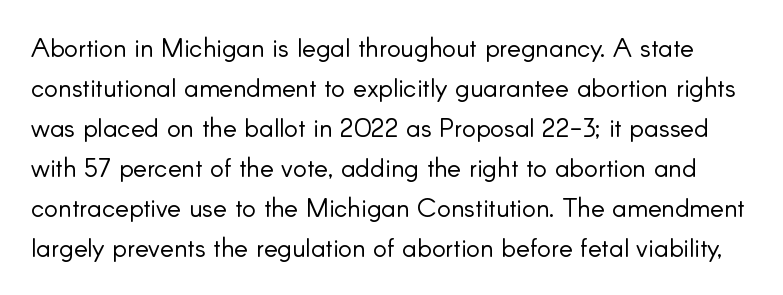
Q: Is the text bold? A: No.
Q: Is the text italic (slanted)? A: No, it is upright.
Q: Is the text underlined? A: No.
Q: Is the spacing between letters normal or unusually wide? A: Normal.
Q: Is the spacing between lines tight, normal or loose? A: Normal.
